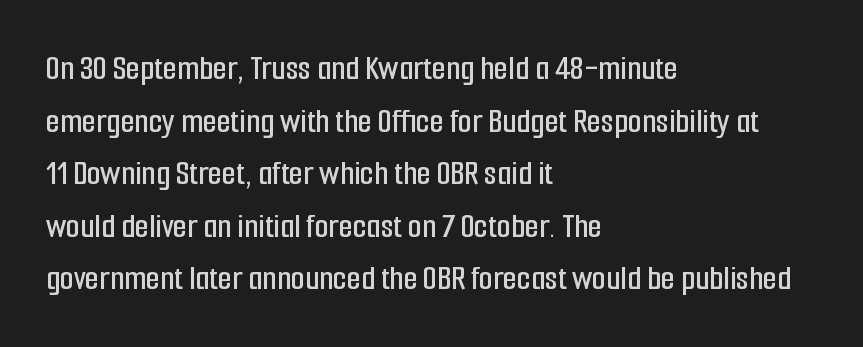
Serif or sans? Sans — the stroke terminals are bare. Evenly set lines give the paragraph a standard silhouette. Here the designer chose a conventional face with non-uniform glyph widths. Check under the words: just untouched page.
